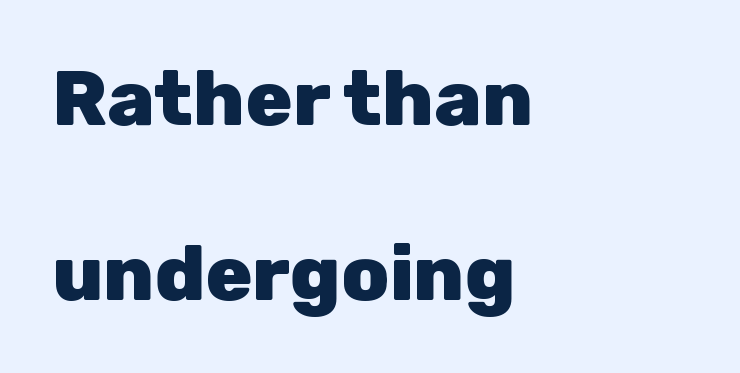
Students, observe: this is what heavily led, spacious text looks like. Clear beneath every line of the passage. The setting favours the left margin, as ordinary paragraphs usually do. Varying glyph widths throughout — classic text-font behaviour. No extra tracking has been applied to these lines. Italic? Not at all — the glyphs are vertical.
